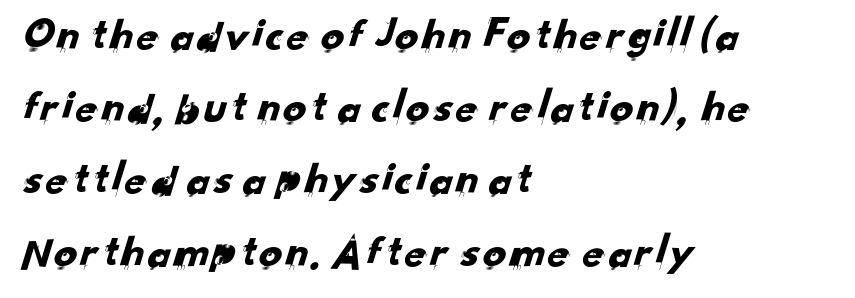
{"serif": "no", "width": "normal", "stroke_contrast": "low", "x_height": "small", "monospaced": "no", "underline": "no", "align": "left", "line_spacing": "normal", "line_spacing_ratio": 1.57, "letter_spacing": "normal", "letter_spacing_em": 0.0, "glyph_px": 46}
